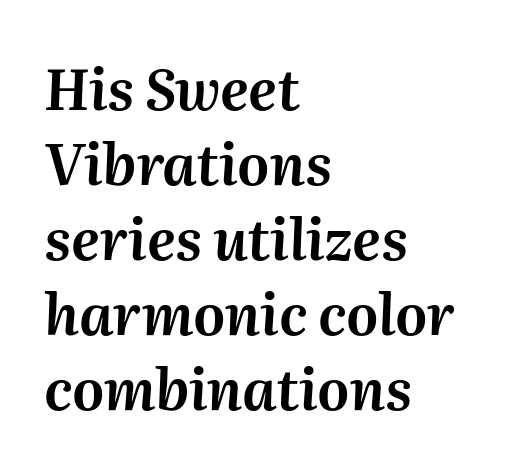
A typesetter would call this leading conventional body-copy spacing. The lines are quadded left. This sample has the flowing, uneven cadence of proportional lettering. This rendering leaves character spacing at its baseline value. Rendered with sloped, italic letterforms.
